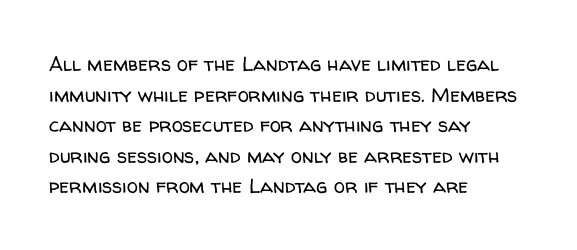
If you drew a line through each stem, it would be perfectly vertical. Students, observe: this is what conventionally led text looks like. Alignment: flush left. Decoration check: the copy has no underline.
